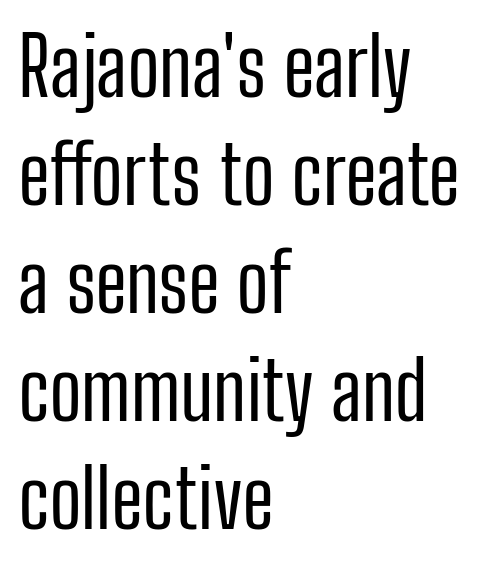
{"serif": "no", "italic": "no", "bold": "no", "weight": "regular", "width": "condensed", "stroke_contrast": "low", "x_height": "medium", "monospaced": "no", "underline": "no", "align": "left", "line_spacing": "normal", "line_spacing_ratio": 1.35, "letter_spacing": "normal", "letter_spacing_em": 0.0, "glyph_px": 80}
